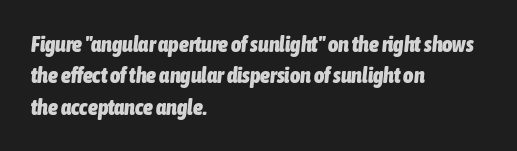
The image shows 22 px bold type, italic (leaning right); set left-aligned, normal line spacing (1.43x), normal letter spacing, not underlined.
